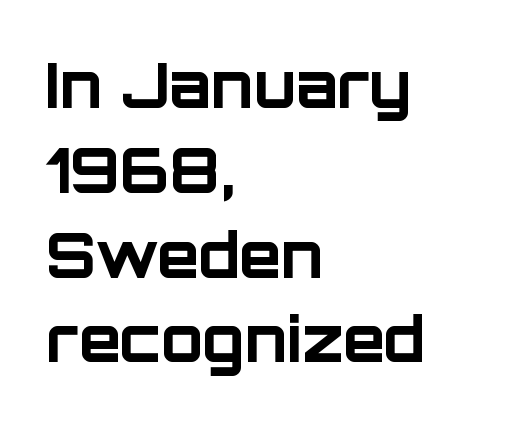
{"serif": "no", "italic": "no", "bold": "yes", "weight": "bold", "width": "normal", "stroke_contrast": "low", "x_height": "large", "monospaced": "no", "underline": "no", "align": "left", "line_spacing": "normal", "line_spacing_ratio": 1.39, "letter_spacing": "normal", "letter_spacing_em": 0.0, "glyph_px": 61}
